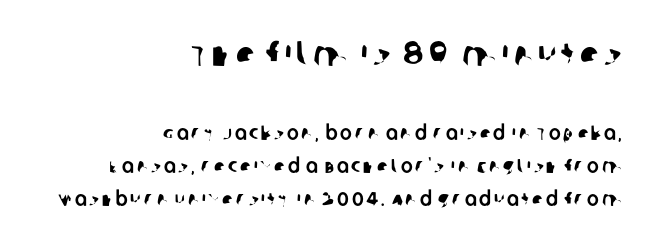
Q: Is the typeface a serif or a sans-serif typeface? A: Sans-serif.
Q: Is the text underlined? A: No.
Q: How is the paragraph aligned? A: Right-aligned.
Q: Is the spacing between lines tight, normal or loose? A: Normal.
Q: Which block of text is set in a larger size, the first (top) or the second (bottom)? A: The first (top) one.
Q: Width (condensed, normal, or wide)? A: Normal.
Q: Stroke contrast? A: Low.
Q: x-height? A: Large.
Q: Monospaced? A: No.
